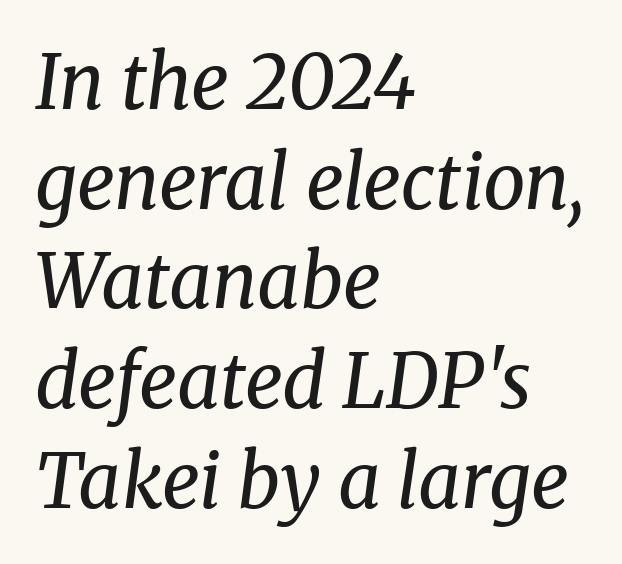
The image shows 75 px regular-weight serif type, italic (leaning right); set left-aligned, normal line spacing (1.33x), normal letter spacing, not underlined; medium stroke contrast and a medium x-height.
